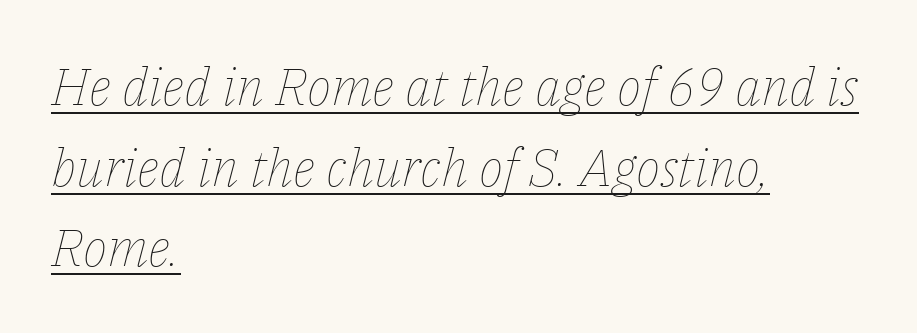
The image shows 52 px thin type, italic (leaning right); set left-aligned, normal line spacing (1.55x), normal letter spacing, underlined; low stroke contrast and a medium x-height.
